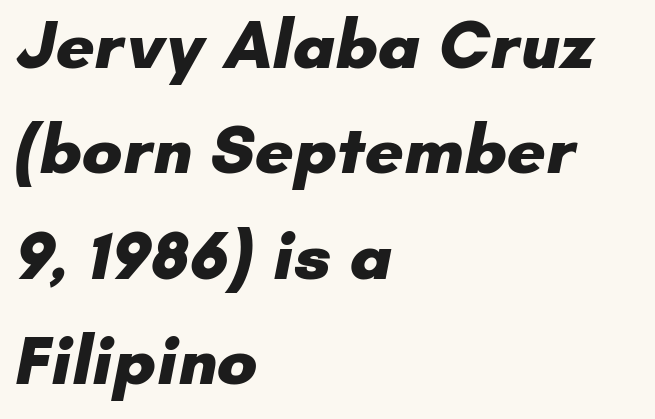
{"serif": "no", "bold": "yes", "weight": "heavy", "width": "normal", "stroke_contrast": "low", "x_height": "small", "monospaced": "no", "underline": "no", "align": "left", "line_spacing": "normal", "line_spacing_ratio": 1.55, "letter_spacing": "normal", "letter_spacing_em": 0.0, "glyph_px": 68}
